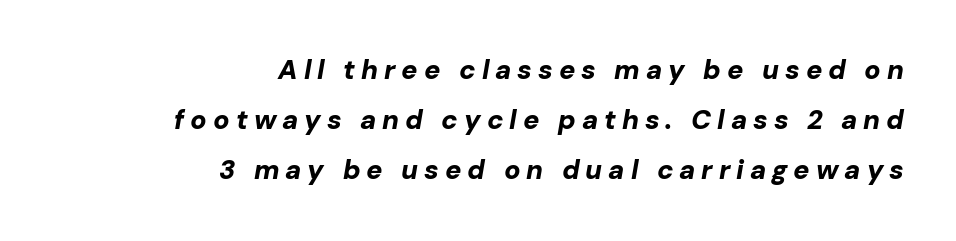
The face used here is rendered with a markedly widened letterfit. This rendering uses right alignment, leaving the left contour irregular. Summary of weight: heavy, a full bold. The passage shown is not underscored anywhere. The passage shown leans; its letterforms are oblique.
